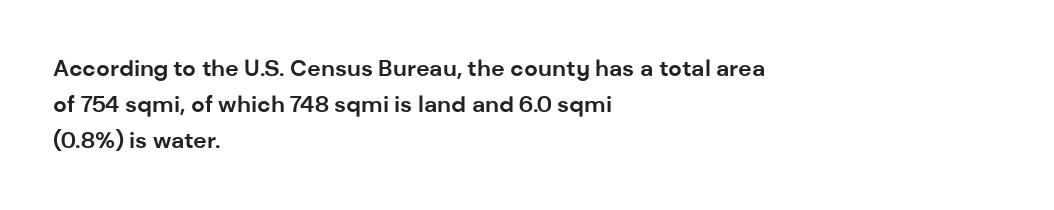
{"italic": "no", "bold": "yes", "underline": "no", "align": "left", "line_spacing": "normal", "line_spacing_ratio": 1.57, "letter_spacing": "normal", "letter_spacing_em": 0.0, "glyph_px": 23}
